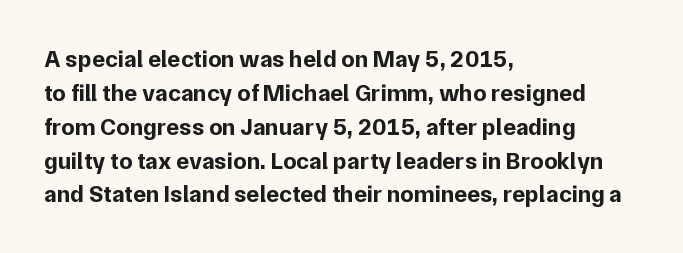
The image shows 24 px bold type, upright; set left-aligned, normal line spacing (1.41x), normal letter spacing, not underlined.
